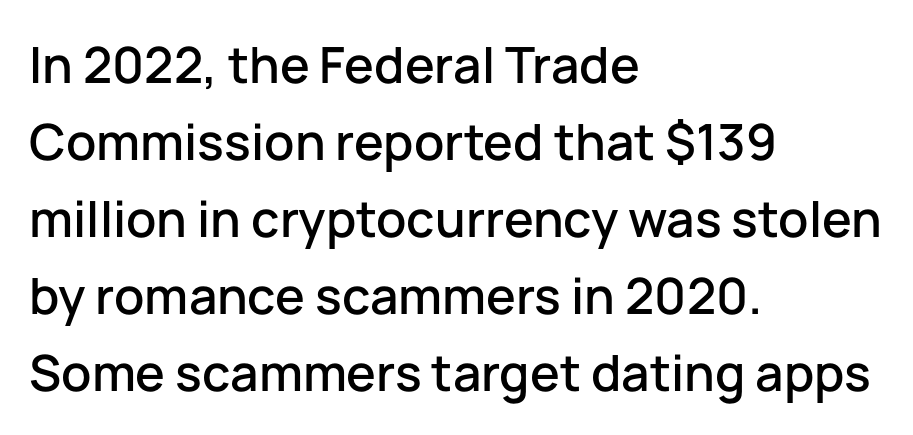
Q: Is the text italic (slanted)? A: No, it is upright.
Q: Is the typeface a serif or a sans-serif typeface? A: Sans-serif.
Q: Is the text underlined? A: No.
Q: How is the paragraph aligned? A: Left-aligned.
Q: Is the spacing between letters normal or unusually wide? A: Normal.
Q: Is the spacing between lines tight, normal or loose? A: Normal.
Q: Width (condensed, normal, or wide)? A: Normal.
Q: Stroke contrast? A: Low.
Q: x-height? A: Medium.
Q: Monospaced? A: No.
